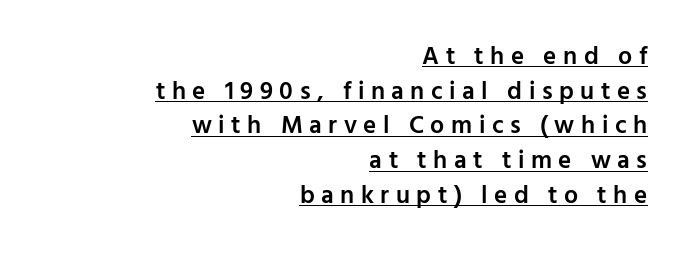
{"italic": "no", "bold": "semi", "underline": "yes", "align": "right", "line_spacing": "normal", "line_spacing_ratio": 1.39, "letter_spacing": "wide", "letter_spacing_em": 0.26, "glyph_px": 25}
